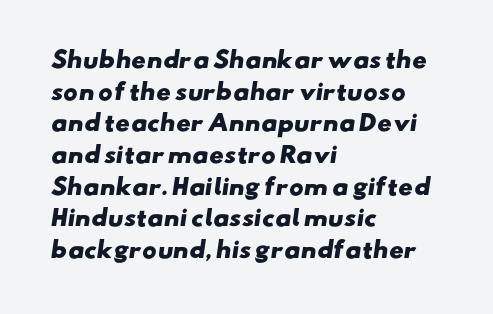
{"bold": "yes", "underline": "no", "align": "left", "line_spacing": "normal", "line_spacing_ratio": 1.44, "letter_spacing": "normal", "letter_spacing_em": 0.0, "glyph_px": 22}
